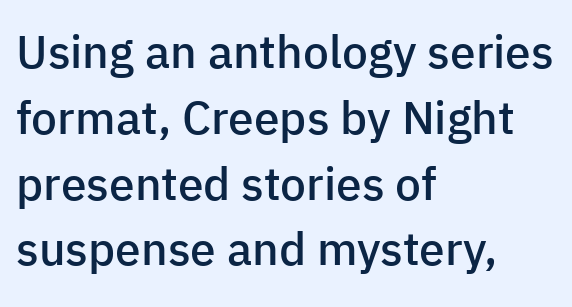
Every stem runs plumb, perpendicular to the baseline. No word sits above an underline. The rendering keeps characters at their native spacing. Stems and bowls a touch heavier than normal — semibold. Line beginnings align vertically; line endings do not.
